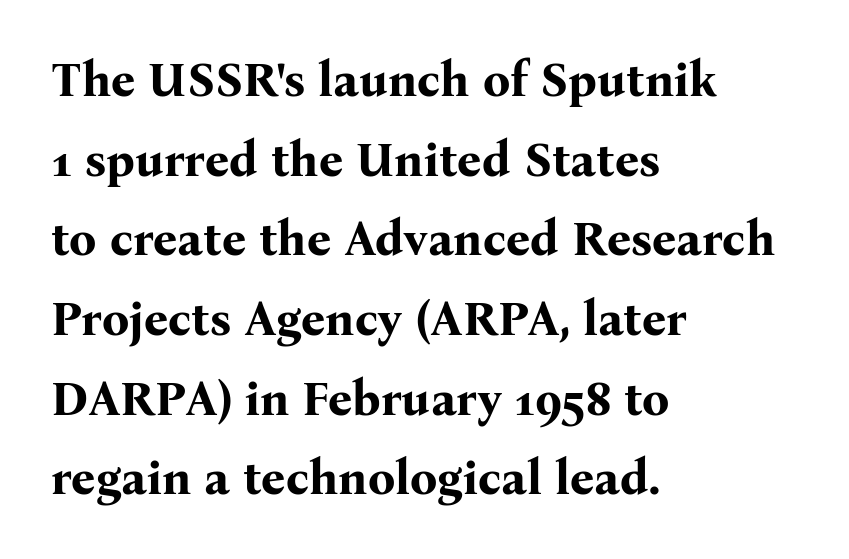
The letterforms sit shoulder to shoulder at normal distance. The lettering holds an erect, upright posture throughout. Notice how thick the strokes are: this is what a full bold looks like. The string is rendered with underlining switched off. Line spacing here is normal. Yep, those are serifs on the letters.
